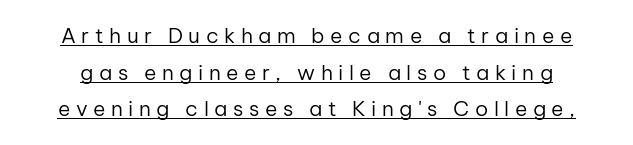
{"italic": "no", "bold": "no", "underline": "yes", "line_spacing_ratio": 1.75, "letter_spacing": "wide", "letter_spacing_em": 0.26, "glyph_px": 21}
